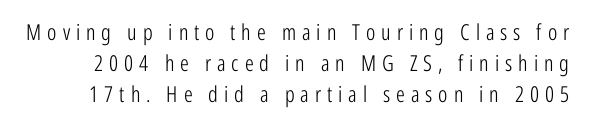
The image shows 22 px text type, upright; set normal line spacing (1.42x), unusually wide letter spacing (+0.27 em), not underlined.
